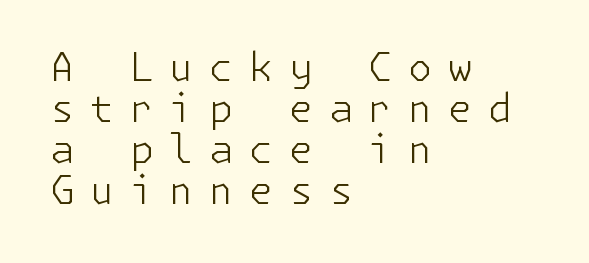
The axis of the letterforms is exactly vertical. These lines huddle together more closely than default settings would place them. Decoration check: the copy has no underline. Inter-character spacing is expanded well beyond the font's built-in metrics. Letters have the restrained weight of plain body copy at most. The lines in this sample share a left origin and differ only in where they stop.
